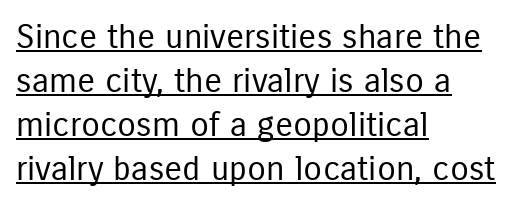
The image shows 34 px regular-weight, condensed sans-serif type, upright; set left-aligned, normal line spacing (1.29x), normal letter spacing, underlined; low stroke contrast and a medium x-height.
